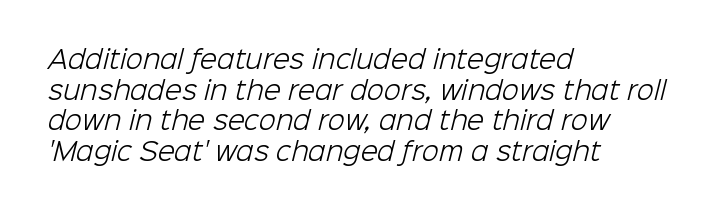
Q: Is the text bold? A: No.
Q: Is the text underlined? A: No.
Q: How is the paragraph aligned? A: Left-aligned.
Q: Is the spacing between letters normal or unusually wide? A: Normal.
